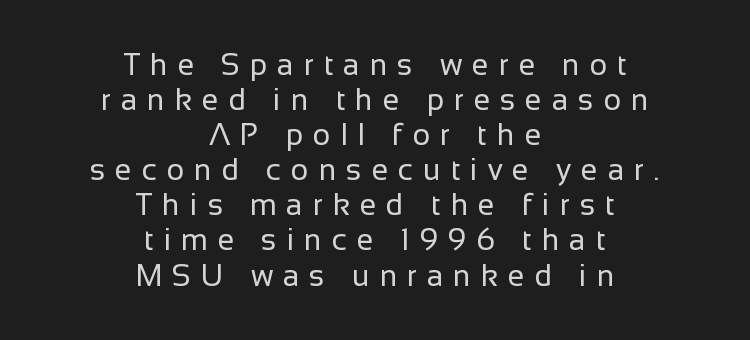
{"serif": "no", "italic": "no", "bold": "no", "weight": "regular", "width": "normal", "stroke_contrast": "low", "x_height": "medium", "monospaced": "no", "underline": "no", "align": "center", "line_spacing_ratio": 1.17, "letter_spacing": "wide", "letter_spacing_em": 0.33, "glyph_px": 30}
